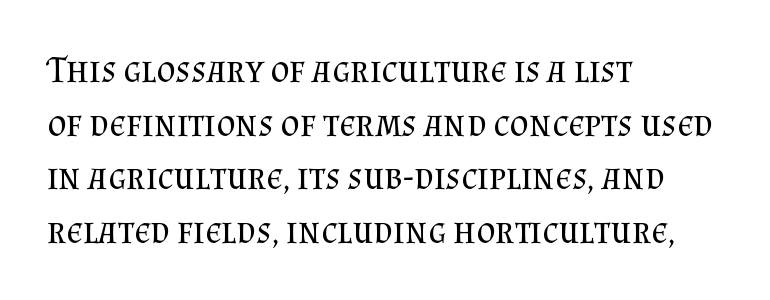
Q: Is the text bold? A: No.
Q: Is the text italic (slanted)? A: No, it is upright.
Q: Is the typeface a serif or a sans-serif typeface? A: Serif.
Q: Is the text underlined? A: No.
Q: How is the paragraph aligned? A: Left-aligned.
Q: Is the spacing between letters normal or unusually wide? A: Normal.
Q: Is the spacing between lines tight, normal or loose? A: Normal.
Q: Width (condensed, normal, or wide)? A: Normal.
Q: Stroke contrast? A: Medium.
Q: x-height? A: Small.
Q: Monospaced? A: No.
